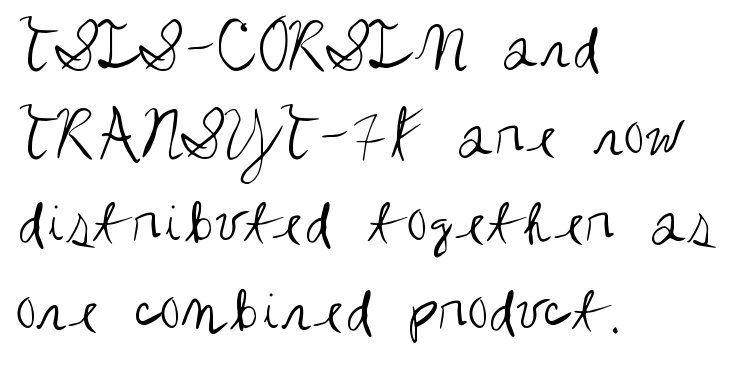
The image shows 68 px regular-weight, condensed sans-serif type; set left-aligned, normal line spacing (1.29x), normal letter spacing, not underlined; medium stroke contrast and a large x-height.
